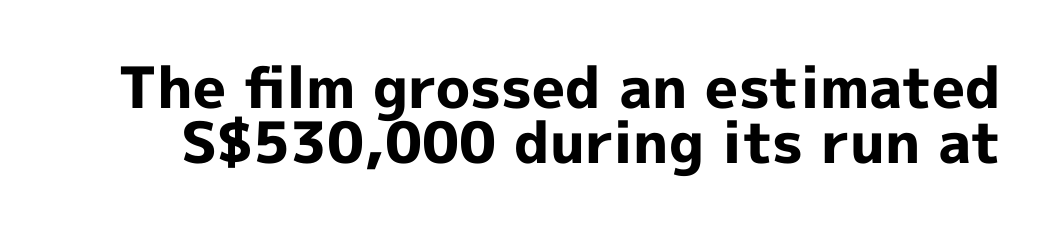
Just letters on the line, the space beneath them empty. This block would grow much taller if given ordinary leading; it's compressed now. This rendering leaves character spacing at its baseline value. The type family on display is of the sans-serif kind.
